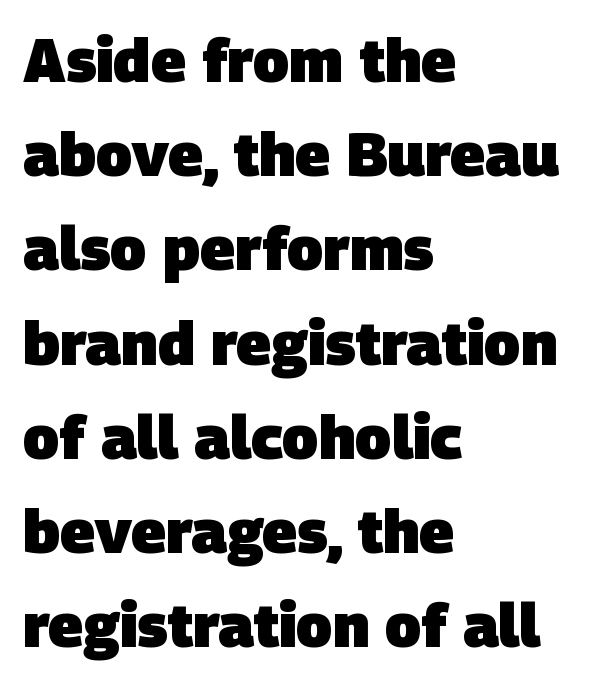
Q: Is the text bold? A: Yes.
Q: Is the typeface a serif or a sans-serif typeface? A: Sans-serif.
Q: Is the text underlined? A: No.
Q: How is the paragraph aligned? A: Left-aligned.
Q: Is the spacing between letters normal or unusually wide? A: Normal.
Q: Is the spacing between lines tight, normal or loose? A: Normal.
Q: Width (condensed, normal, or wide)? A: Normal.
Q: Stroke contrast? A: Low.
Q: x-height? A: Large.
Q: Monospaced? A: No.
